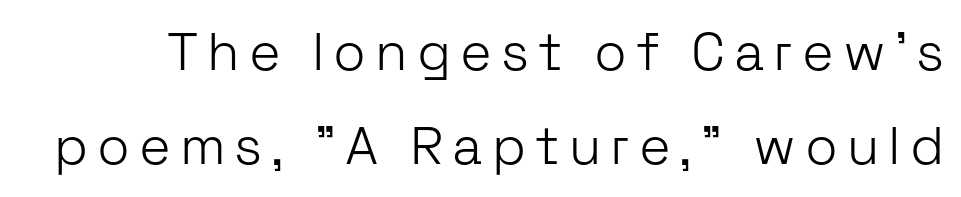
Each row of text sits above clean, open space. The face used here is proportionally spaced, like ordinary book or web type. Ascenders rise straight up at ninety degrees. The typesetting does not lean heavy: it is not bold. Serifs: no, the terminals of the letterforms are clean.
